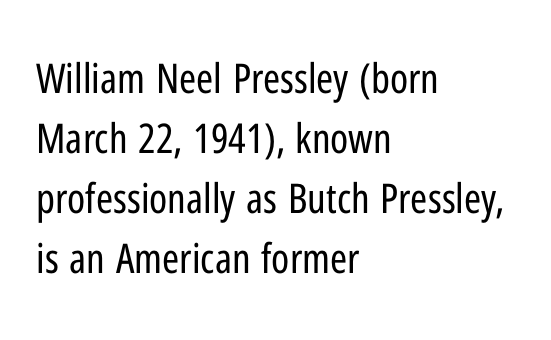
{"serif": "no", "italic": "no", "bold": "no", "weight": "regular", "width": "condensed", "stroke_contrast": "low", "x_height": "medium", "monospaced": "no", "underline": "no", "align": "left", "line_spacing": "normal", "line_spacing_ratio": 1.46, "letter_spacing": "normal", "letter_spacing_em": 0.0, "glyph_px": 41}
